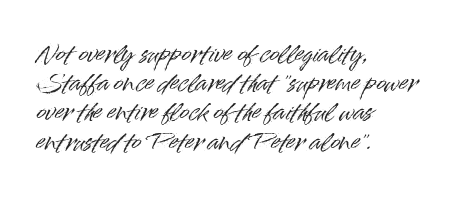
The image shows 23 px text type; set left-aligned, normal line spacing (1.27x), normal letter spacing, not underlined.
